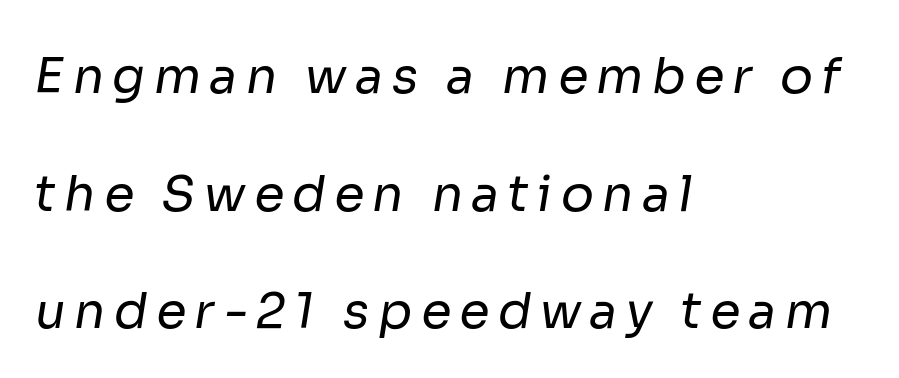
The image shows 49 px regular-weight sans-serif type; set left-aligned, loose line spacing (2.4x), not underlined; low stroke contrast and a medium x-height.
